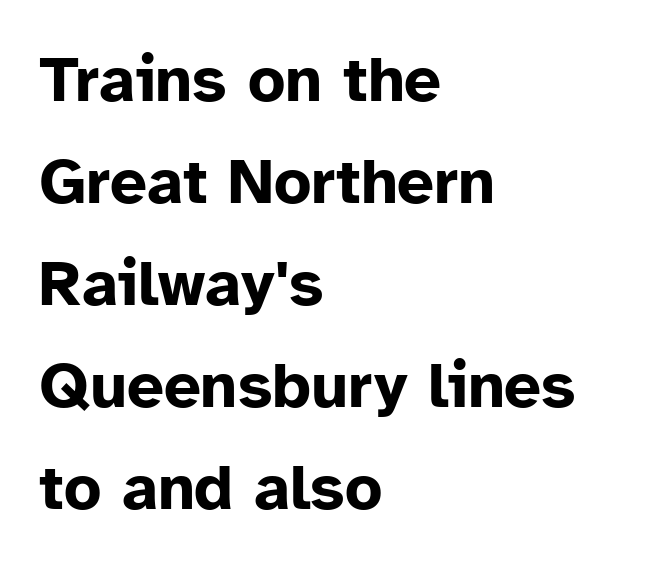
Q: Is the text bold? A: Yes.
Q: Is the text italic (slanted)? A: No, it is upright.
Q: Is the typeface a serif or a sans-serif typeface? A: Sans-serif.
Q: Is the text underlined? A: No.
Q: How is the paragraph aligned? A: Left-aligned.
Q: Is the spacing between letters normal or unusually wide? A: Normal.
Q: Is the spacing between lines tight, normal or loose? A: Normal.
Q: Width (condensed, normal, or wide)? A: Normal.
Q: Stroke contrast? A: Low.
Q: x-height? A: Medium.
Q: Monospaced? A: No.
